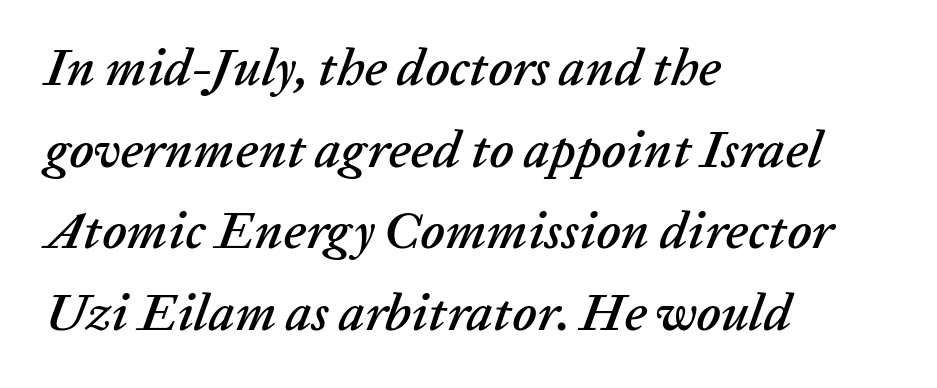
Rule under the text: the space is simply empty. Varying glyph widths throughout — classic text-font behaviour. Does the lettering tilt? It does — this is italic. Glyph-to-glyph distance matches everyday printed text. Line spacing here is normal.
